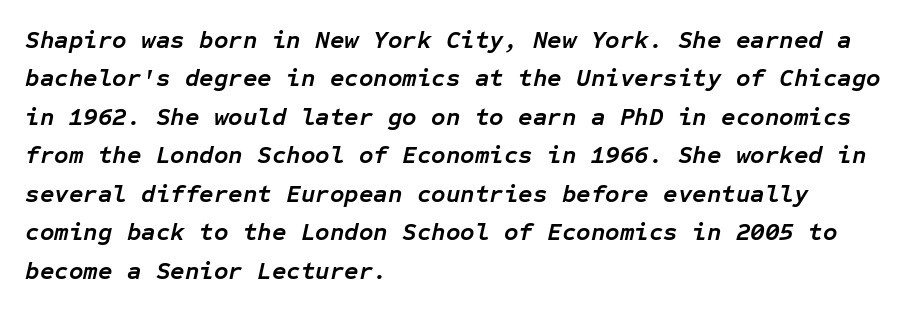
{"italic": "yes", "lean": "right", "slant_degrees": 12, "bold": "yes", "underline": "no", "align": "left", "line_spacing": "normal", "line_spacing_ratio": 1.54, "letter_spacing": "normal", "letter_spacing_em": 0.0, "glyph_px": 25}
